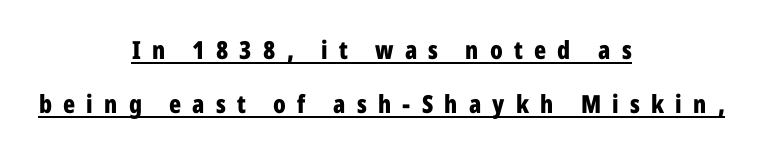
Q: Is the text bold? A: Yes.
Q: Is the text italic (slanted)? A: No, it is upright.
Q: Is the text underlined? A: Yes.
Q: How is the paragraph aligned? A: Centered.
Q: Is the spacing between letters normal or unusually wide? A: Unusually wide.
Q: Is the spacing between lines tight, normal or loose? A: Loose.
